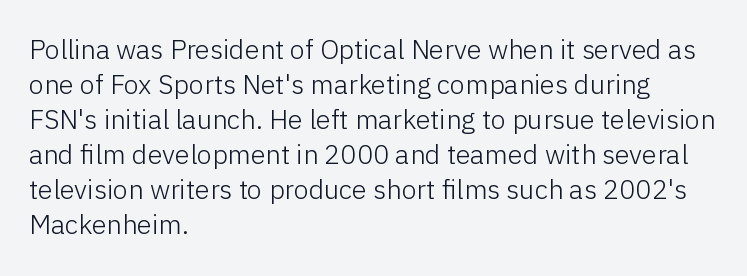
Style check: upright. Plain, unruled lines of type. The paragraph has a hard left edge and a soft right edge. This rendering leaves character spacing at its baseline value. A typesetter would call this leading conventional body-copy spacing. These glyphs show unthickened strokes, regular width or finer.
